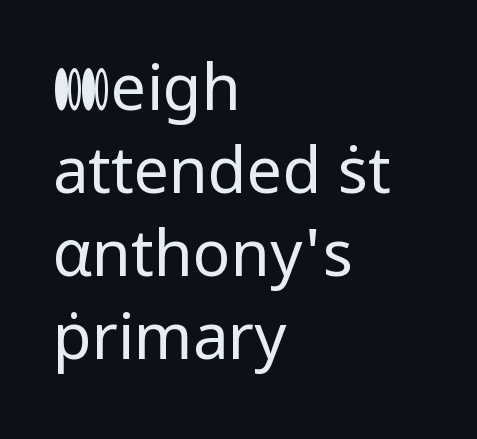
Teacher's note: observe the even left margin — that is flush-left alignment. A roman cut, with each character standing at attention. Just letters on the line, the space beneath them empty. Letter spacing: default.
